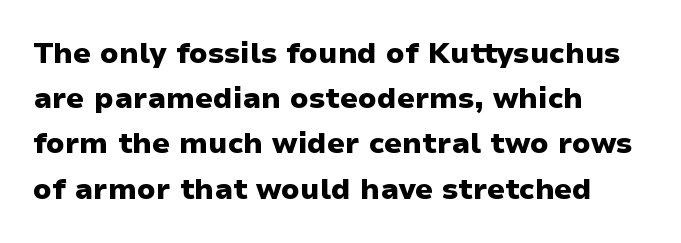
The image shows 29 px heavy sans-serif type, upright; set left-aligned, normal line spacing (1.56x), normal letter spacing, not underlined; low stroke contrast and a medium x-height.
